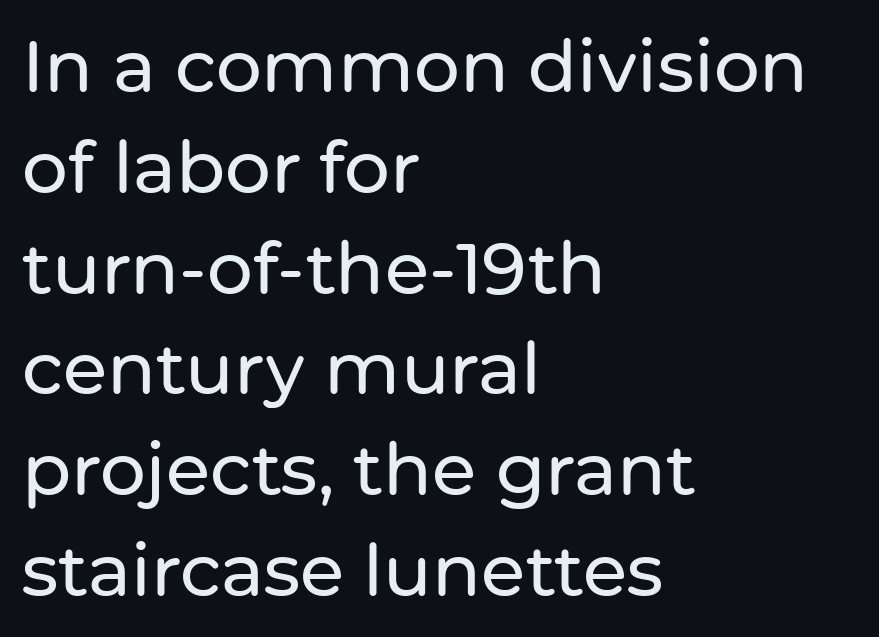
The image shows 72 px sans-serif type, upright; set left-aligned, normal line spacing (1.4x), normal letter spacing, not underlined; low stroke contrast and a medium x-height.
